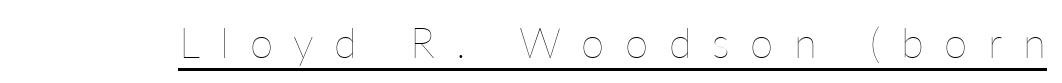
The image shows 42 px thin type, upright; set unusually wide letter spacing (+0.49 em), underlined; low stroke contrast and a medium x-height.
